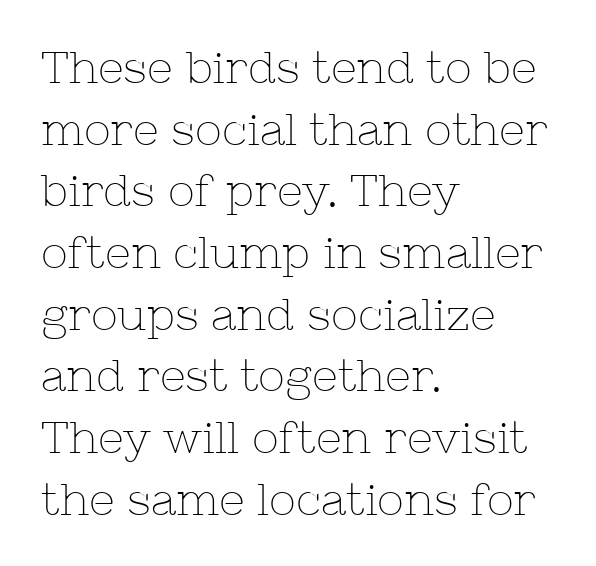
Q: Is the text bold? A: No.
Q: Is the text italic (slanted)? A: No, it is upright.
Q: Is the typeface a serif or a sans-serif typeface? A: Serif.
Q: Is the text underlined? A: No.
Q: How is the paragraph aligned? A: Left-aligned.
Q: Is the spacing between letters normal or unusually wide? A: Normal.
Q: Is the spacing between lines tight, normal or loose? A: Normal.
Q: Width (condensed, normal, or wide)? A: Normal.
Q: Stroke contrast? A: Low.
Q: x-height? A: Medium.
Q: Monospaced? A: No.
